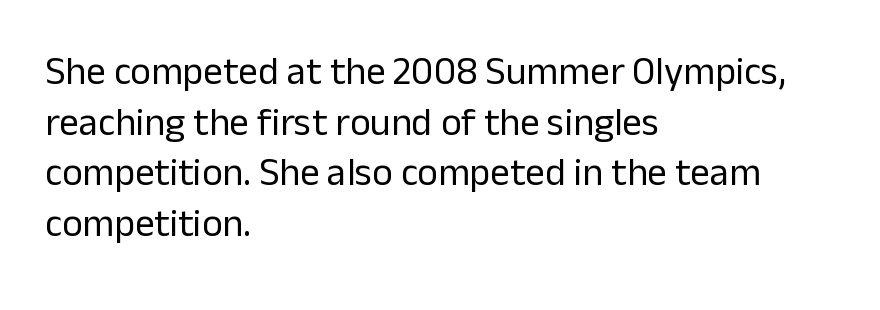
Q: Is the text bold? A: No.
Q: Is the text italic (slanted)? A: No, it is upright.
Q: Is the typeface a serif or a sans-serif typeface? A: Sans-serif.
Q: Is the text underlined? A: No.
Q: How is the paragraph aligned? A: Left-aligned.
Q: Is the spacing between letters normal or unusually wide? A: Normal.
Q: Is the spacing between lines tight, normal or loose? A: Normal.
Q: Width (condensed, normal, or wide)? A: Normal.
Q: Stroke contrast? A: Low.
Q: x-height? A: Medium.
Q: Monospaced? A: No.
